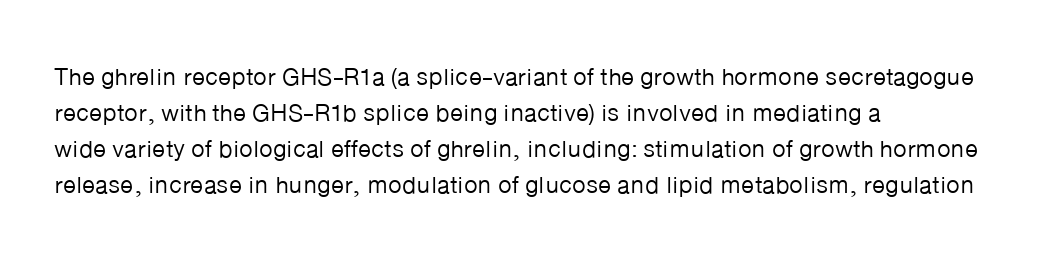
Q: Is the text bold? A: No.
Q: Is the text italic (slanted)? A: No, it is upright.
Q: Is the text underlined? A: No.
Q: How is the paragraph aligned? A: Left-aligned.
Q: Is the spacing between letters normal or unusually wide? A: Normal.
Q: Is the spacing between lines tight, normal or loose? A: Normal.
